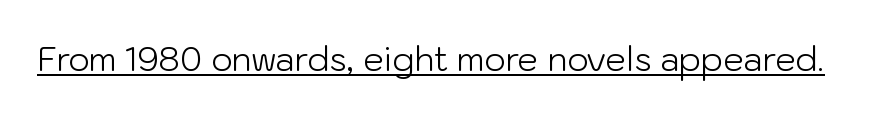
Q: Is the text bold? A: No.
Q: Is the text italic (slanted)? A: No, it is upright.
Q: Is the typeface a serif or a sans-serif typeface? A: Sans-serif.
Q: Is the text underlined? A: Yes.
Q: Is the spacing between letters normal or unusually wide? A: Normal.
Q: Width (condensed, normal, or wide)? A: Normal.
Q: Stroke contrast? A: Low.
Q: x-height? A: Medium.
Q: Monospaced? A: No.
